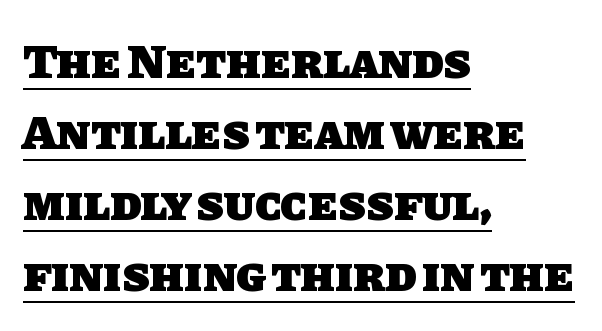
{"serif": "no", "bold": "yes", "weight": "heavy", "width": "normal", "stroke_contrast": "low", "x_height": "large", "monospaced": "no", "underline": "yes", "align": "left", "line_spacing": "normal", "line_spacing_ratio": 1.45, "letter_spacing": "normal", "letter_spacing_em": 0.0, "glyph_px": 49}
